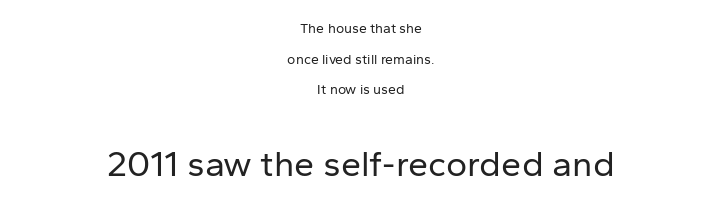
{"serif": "no", "italic": "no", "bold": "no", "weight": "regular", "width": "normal", "stroke_contrast": "low", "x_height": "medium", "monospaced": "no", "underline": "no", "align": "center", "line_spacing": "loose", "line_spacing_ratio": 2.19, "letter_spacing": "normal", "letter_spacing_em": 0.0, "larger_block": "second", "size_ratio": 2.57, "glyph_px": 36}
